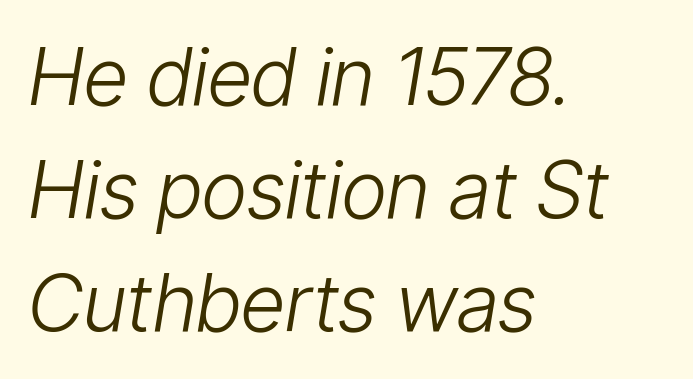
{"italic": "yes", "lean": "right", "slant_degrees": 9, "bold": "no", "weight": "light", "width": "condensed", "stroke_contrast": "low", "x_height": "medium", "monospaced": "no", "underline": "no", "align": "left", "line_spacing": "normal", "line_spacing_ratio": 1.43, "letter_spacing": "normal", "letter_spacing_em": 0.0, "glyph_px": 79}
